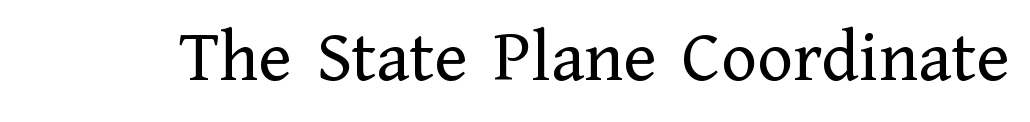
The image shows 75 px regular-weight serif type, upright; set normal letter spacing, not underlined; low stroke contrast and a medium x-height.
